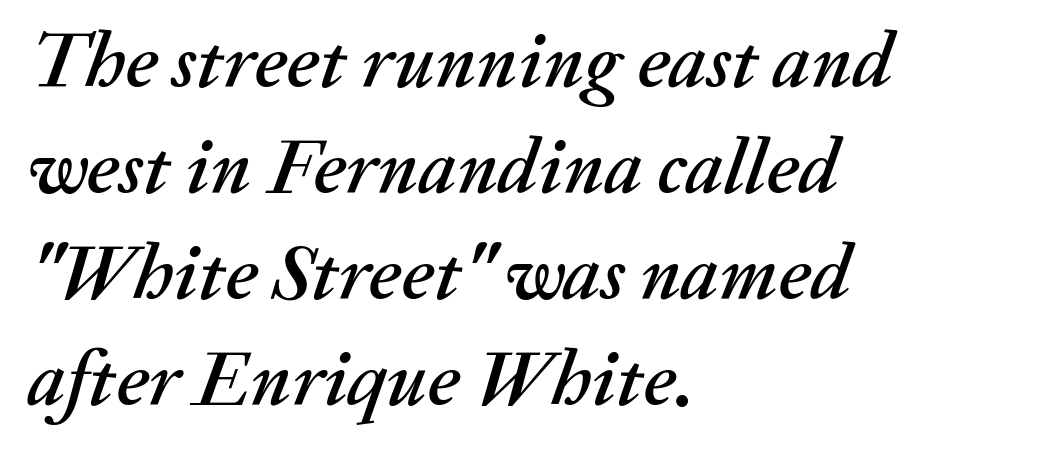
The image shows 78 px text type, italic (leaning right); set left-aligned, normal line spacing (1.36x), normal letter spacing, not underlined; medium stroke contrast and a medium x-height.
